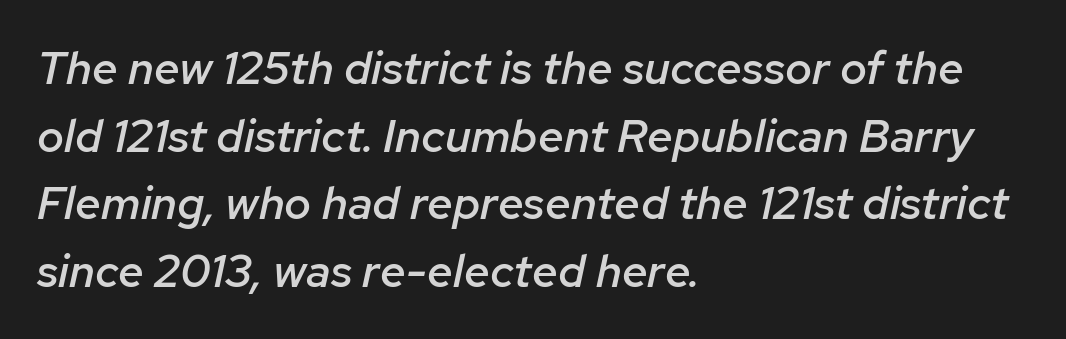
Q: Is the text bold? A: Semi-bold.
Q: Is the text italic (slanted)? A: Yes, it leans right by about 12 degrees.
Q: Is the text underlined? A: No.
Q: How is the paragraph aligned? A: Left-aligned.
Q: Is the spacing between letters normal or unusually wide? A: Normal.
Q: Is the spacing between lines tight, normal or loose? A: Normal.
Q: Width (condensed, normal, or wide)? A: Normal.
Q: Stroke contrast? A: Low.
Q: x-height? A: Medium.
Q: Monospaced? A: No.
